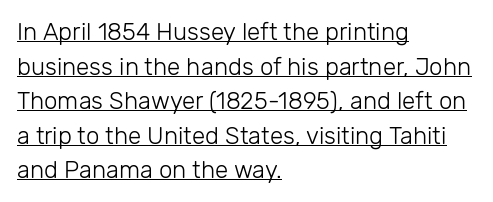
Q: Is the text bold? A: No.
Q: Is the text italic (slanted)? A: No, it is upright.
Q: Is the text underlined? A: Yes.
Q: How is the paragraph aligned? A: Left-aligned.
Q: Is the spacing between letters normal or unusually wide? A: Normal.
Q: Is the spacing between lines tight, normal or loose? A: Normal.
